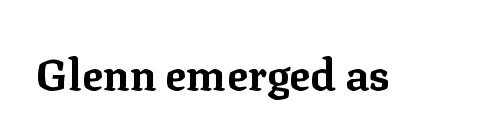
Is this a sans? No — the strokes have serifs. Check under the words: just untouched page. Characters remain perfectly vertical along every line. The rendering uses natural spacing where letterforms have individual widths. Strong, thick strokes mark this as bold type.
